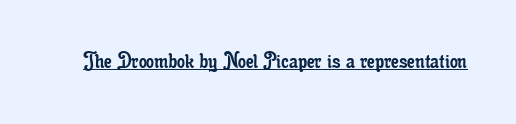
{"italic": "no", "bold": "no", "underline": "yes", "letter_spacing": "normal", "letter_spacing_em": 0.0, "glyph_px": 25}
